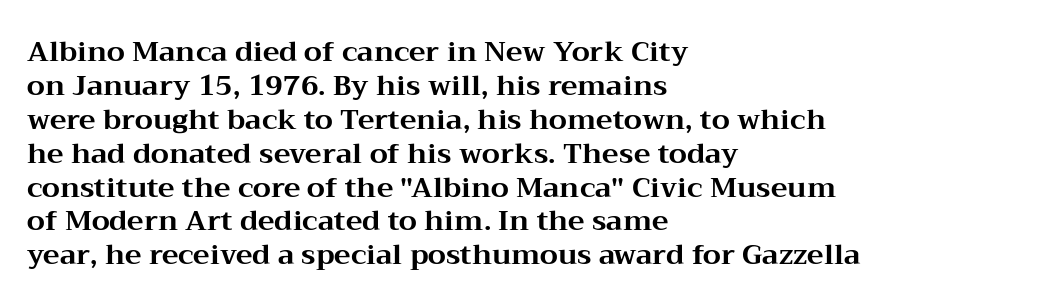
Q: Is the text bold? A: Yes.
Q: Is the text italic (slanted)? A: No, it is upright.
Q: Is the typeface a serif or a sans-serif typeface? A: Serif.
Q: Is the text underlined? A: No.
Q: How is the paragraph aligned? A: Left-aligned.
Q: Is the spacing between letters normal or unusually wide? A: Normal.
Q: Width (condensed, normal, or wide)? A: Wide.
Q: Stroke contrast? A: Medium.
Q: x-height? A: Medium.
Q: Monospaced? A: No.
